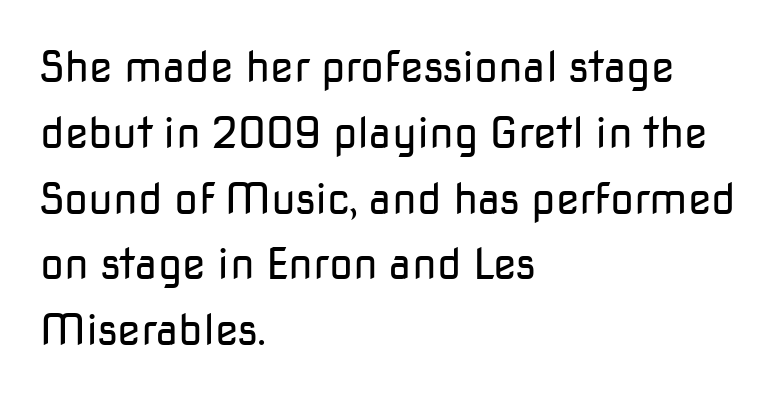
The image shows 43 px regular-weight sans-serif type, upright; set left-aligned, normal line spacing (1.53x), normal letter spacing, not underlined; low stroke contrast and a medium x-height.
